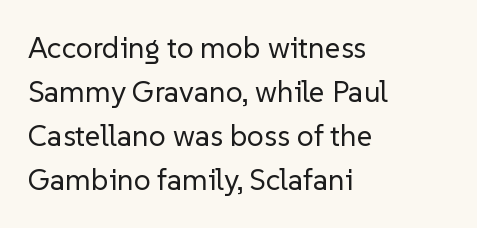
Q: Is the text bold? A: No.
Q: Is the text italic (slanted)? A: No, it is upright.
Q: Is the typeface a serif or a sans-serif typeface? A: Sans-serif.
Q: Is the text underlined? A: No.
Q: How is the paragraph aligned? A: Left-aligned.
Q: Is the spacing between letters normal or unusually wide? A: Normal.
Q: Is the spacing between lines tight, normal or loose? A: Normal.
Q: Width (condensed, normal, or wide)? A: Normal.
Q: Stroke contrast? A: Low.
Q: x-height? A: Medium.
Q: Monospaced? A: No.
